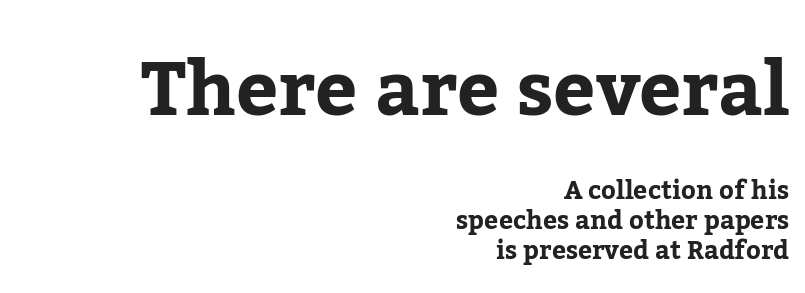
A typesetter would call this proportional, since set widths differ per character. I'd call this a serif setting — the letters wear small feet. Honestly, there is no underline to notice here at all. Block one is the big one; block two sits smaller underneath.
